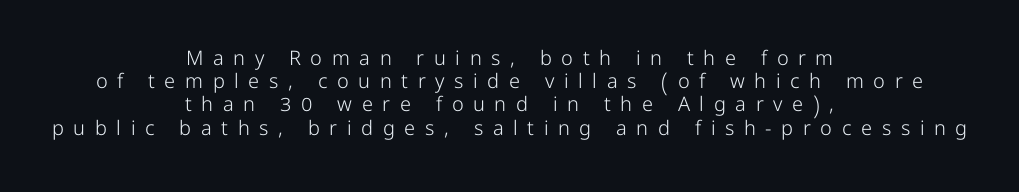
The rendering positions every line midway between the sides. Look at the tracking — it's clearly loosened, letters drifting apart. Stroke mass is kept to a normal reading level or below. Characters remain perfectly vertical along every line. Descenders hang freely into open space.
